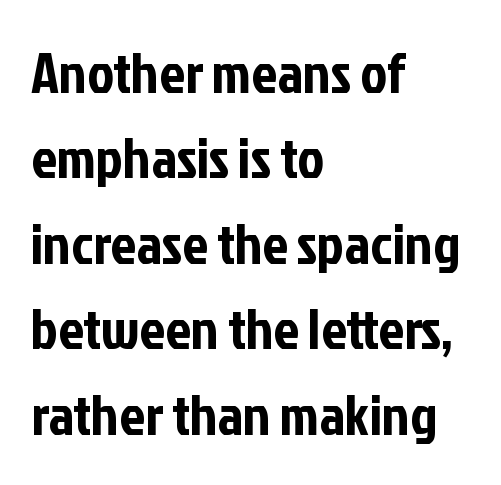
Q: Is the text italic (slanted)? A: No, it is upright.
Q: Is the typeface a serif or a sans-serif typeface? A: Sans-serif.
Q: Is the text underlined? A: No.
Q: How is the paragraph aligned? A: Left-aligned.
Q: Is the spacing between letters normal or unusually wide? A: Normal.
Q: Is the spacing between lines tight, normal or loose? A: Normal.
Q: Width (condensed, normal, or wide)? A: Condensed.
Q: Stroke contrast? A: Low.
Q: x-height? A: Medium.
Q: Monospaced? A: No.
